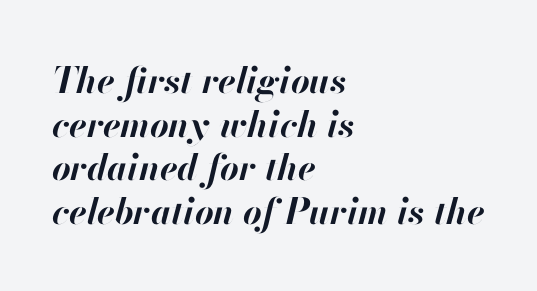
{"italic": "yes", "lean": "right", "slant_degrees": 13, "bold": "yes", "weight": "bold", "width": "normal", "stroke_contrast": "high", "x_height": "small", "monospaced": "no", "underline": "no", "align": "left", "line_spacing_ratio": 1.21, "letter_spacing": "normal", "letter_spacing_em": 0.0, "glyph_px": 36}
